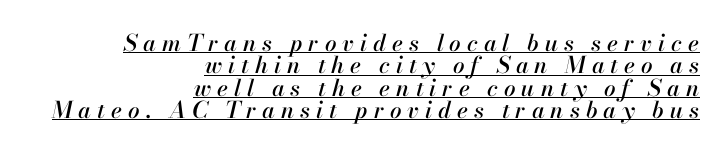
Q: Is the text italic (slanted)? A: Yes, it leans right by about 13 degrees.
Q: Is the text underlined? A: Yes.
Q: How is the paragraph aligned? A: Right-aligned.
Q: Is the spacing between letters normal or unusually wide? A: Unusually wide.
Q: Is the spacing between lines tight, normal or loose? A: Tight.
